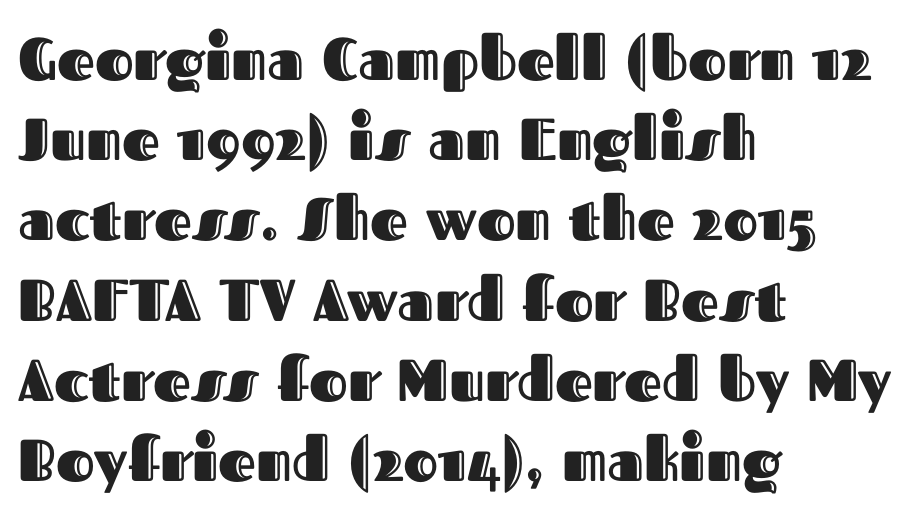
Q: Is the text italic (slanted)? A: No, it is upright.
Q: Is the text underlined? A: No.
Q: How is the paragraph aligned? A: Left-aligned.
Q: Is the spacing between letters normal or unusually wide? A: Normal.
Q: Is the spacing between lines tight, normal or loose? A: Normal.
Q: Width (condensed, normal, or wide)? A: Normal.
Q: x-height? A: Medium.
Q: Monospaced? A: No.
